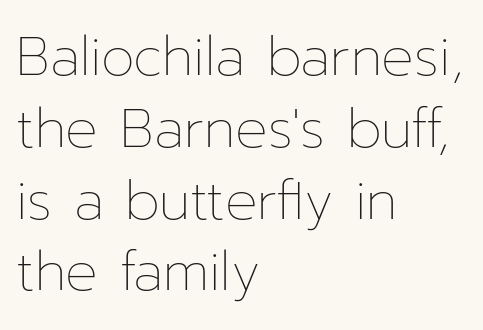
Descenders are the only things crossing below the line. The passage shown is typed in a proportional face where columns would drift. Casual observation: everything's shoved over to the left. Vertical strokes here are truly vertical. No extra ink here — the face is not bold.
